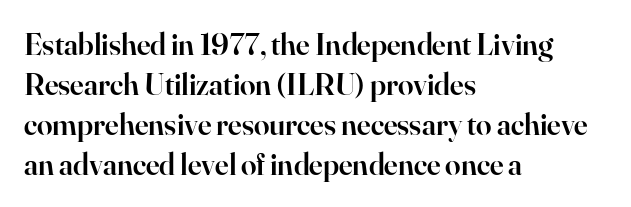
Q: Is the text bold? A: Semi-bold.
Q: Is the text italic (slanted)? A: No, it is upright.
Q: Is the typeface a serif or a sans-serif typeface? A: Serif.
Q: Is the text underlined? A: No.
Q: How is the paragraph aligned? A: Left-aligned.
Q: Is the spacing between letters normal or unusually wide? A: Normal.
Q: Is the spacing between lines tight, normal or loose? A: Normal.
Q: Width (condensed, normal, or wide)? A: Normal.
Q: Stroke contrast? A: High.
Q: x-height? A: Small.
Q: Monospaced? A: No.
